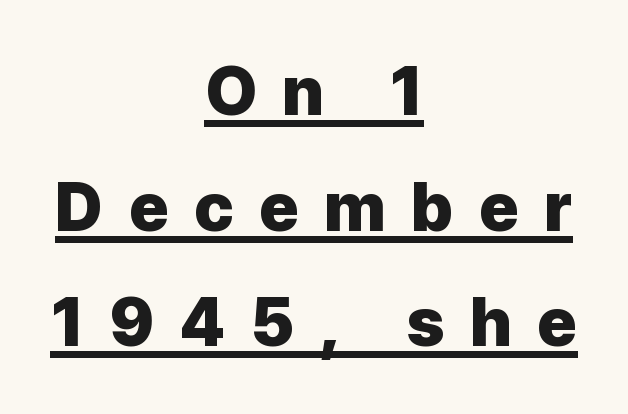
{"serif": "no", "italic": "no", "bold": "yes", "weight": "heavy", "width": "normal", "stroke_contrast": "low", "x_height": "medium", "monospaced": "no", "underline": "yes", "align": "center", "line_spacing": "normal", "line_spacing_ratio": 1.7, "letter_spacing": "wide", "letter_spacing_em": 0.37, "glyph_px": 68}
